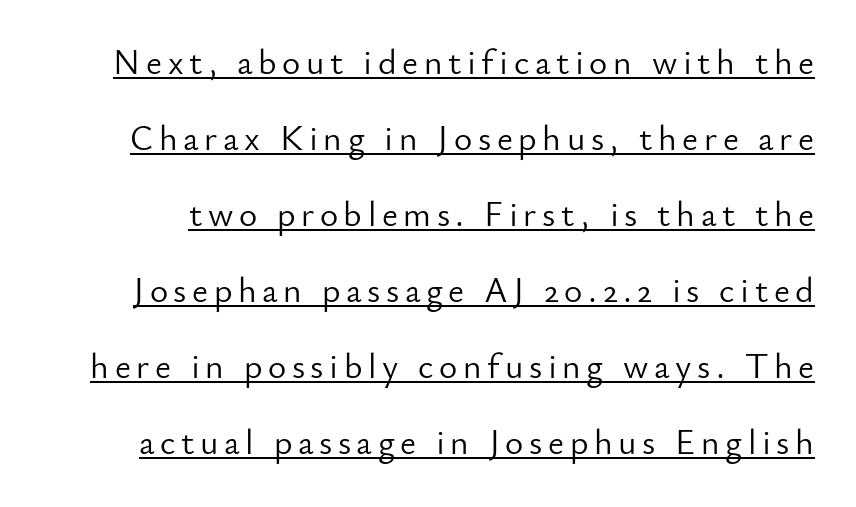
You could fit nearly another row in the gap between these rows. Look at the bottom of the vertical strokes: they stop flat, with no serifs. The rendered words wear a rule along their underside. Do the characters align in a grid? No, the font is proportional. The font's upright variant was chosen for this text.
